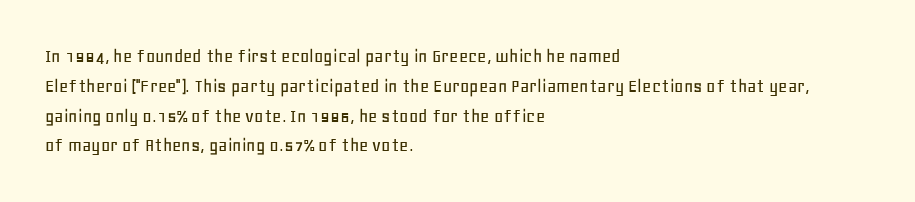
The image shows 20 px text type, upright; set left-aligned, normal line spacing (1.49x), normal letter spacing, not underlined.
